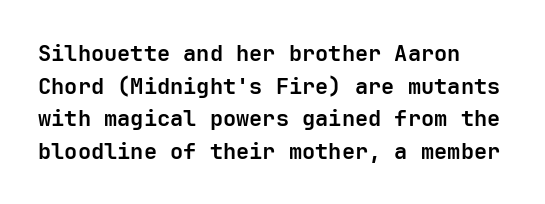
Glance below the letters and you will spot only blank space. As a designer I'd log this as weight 700, bold. Inter-character spacing is left at the font's built-in metrics. The passage shown stacks its lines at a standard gap. The lettering holds an erect, upright posture throughout.
